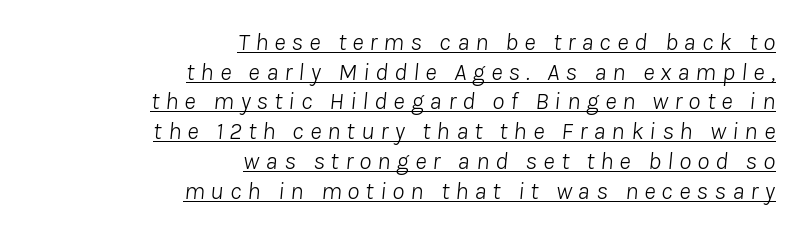
The face used here appears with an underline applied. It's the slanting kind of type. This rendering widens character spacing well past its baseline value. The face looks like a standard text weight, possibly lighter.
